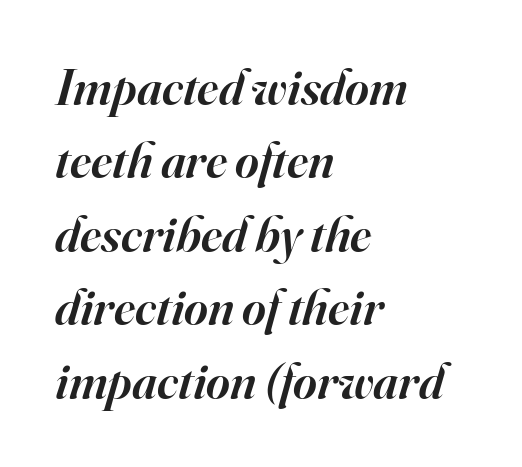
Glyph-to-glyph distance matches everyday printed text. The space beneath each line is pristine and unruled. The passage shown is semibold, sitting just below true bold. If you measured baseline to baseline, you'd find a middling distance.
